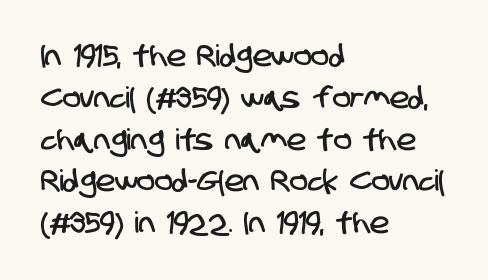
The image shows 29 px condensed sans-serif type; set left-aligned, normal line spacing (1.44x), normal letter spacing, not underlined; low stroke contrast and a large x-height.
